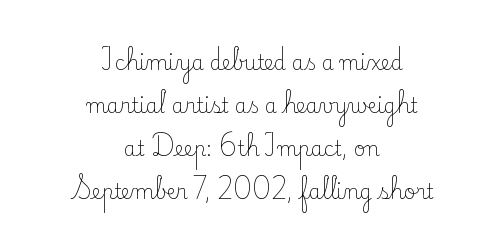
{"italic": "no", "bold": "no", "underline": "no", "align": "center", "line_spacing": "loose", "line_spacing_ratio": 2.15, "letter_spacing": "normal", "letter_spacing_em": 0.0, "glyph_px": 20}
